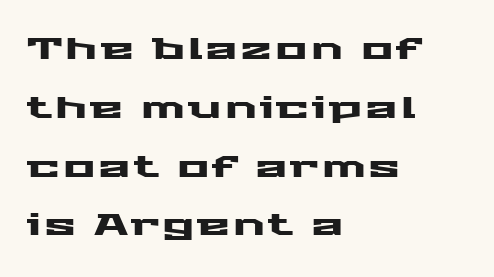
The image shows 30 px wide sans-serif type, upright; set left-aligned, loose line spacing (1.96x), not underlined; medium stroke contrast and a medium x-height.
